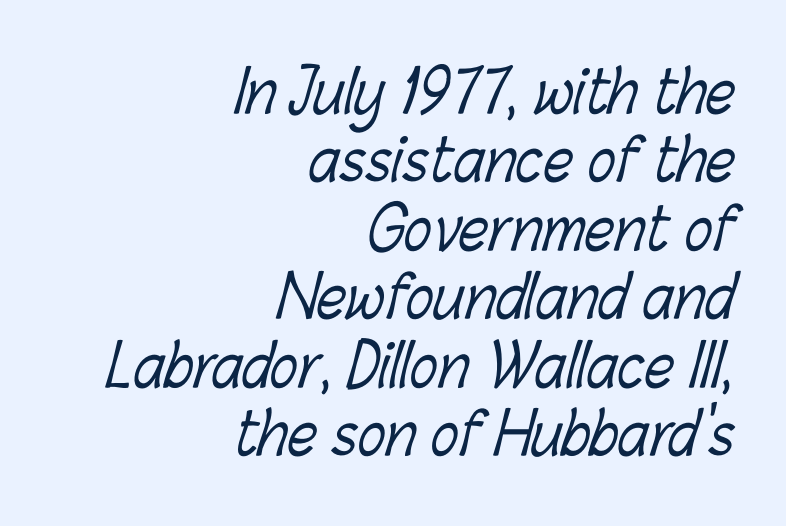
The image shows 58 px light, condensed type; set right-aligned, line spacing 1.18x, normal letter spacing, not underlined; low stroke contrast and a medium x-height.
